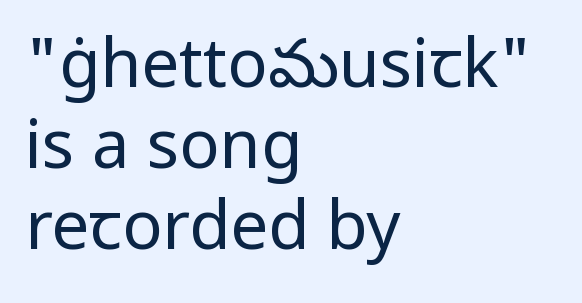
The image shows 67 px regular-weight sans-serif type, upright; set left-aligned, line spacing 1.21x, normal letter spacing, not underlined; low stroke contrast and a medium x-height.
